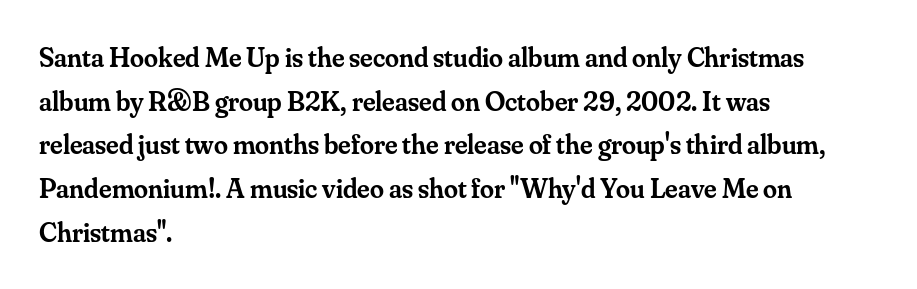
Check under the words: just untouched page. Summary of vertical rhythm: regular, with standard interline spacing. A semibold gives these letters moderate extra thickness, short of bold. Quick note: not italic, upright.
